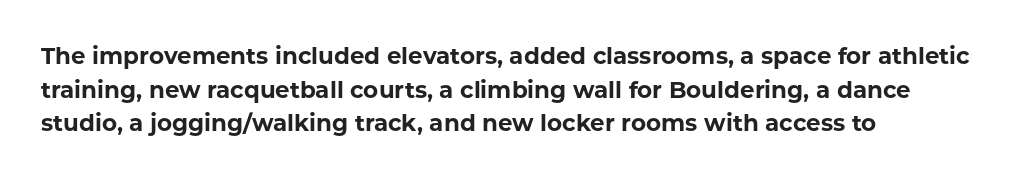
Each line starts at the same left margin while the right side varies. One glance says typical: line gaps are just what's usual. Nope, not italic — everything's standing straight. Plenty of ink on the page — the face is bold.
